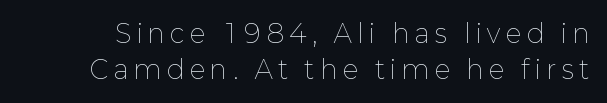
The image shows 25 px text type, upright; set normal line spacing (1.46x), unusually wide letter spacing (+0.23 em), not underlined.
